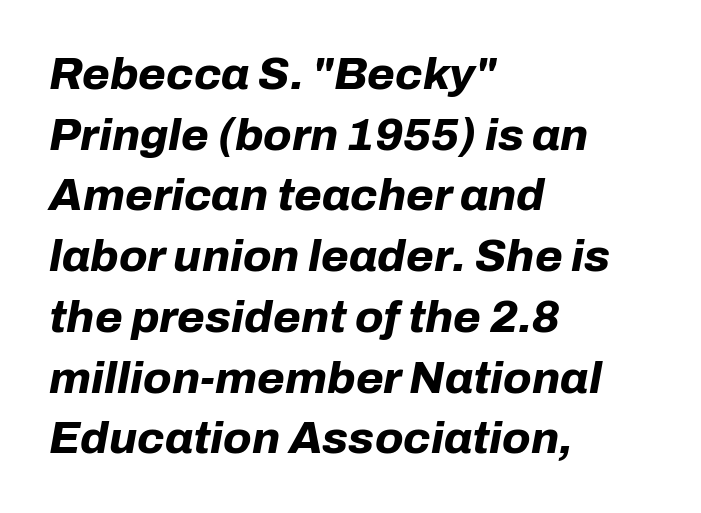
Q: Is the text bold? A: Yes.
Q: Is the text italic (slanted)? A: Yes, it leans right by about 10 degrees.
Q: Is the text underlined? A: No.
Q: How is the paragraph aligned? A: Left-aligned.
Q: Is the spacing between letters normal or unusually wide? A: Normal.
Q: Is the spacing between lines tight, normal or loose? A: Normal.
Q: Width (condensed, normal, or wide)? A: Normal.
Q: Stroke contrast? A: Low.
Q: x-height? A: Medium.
Q: Monospaced? A: No.
